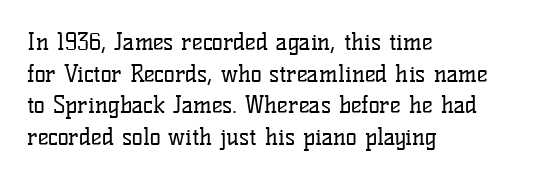
Q: Is the text bold? A: No.
Q: Is the text italic (slanted)? A: No, it is upright.
Q: Is the text underlined? A: No.
Q: How is the paragraph aligned? A: Left-aligned.
Q: Is the spacing between letters normal or unusually wide? A: Normal.
Q: Is the spacing between lines tight, normal or loose? A: Normal.
